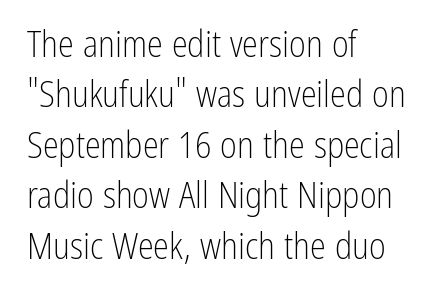
Unmarked baselines from the first word to the last. In terms of letterspacing, this is plain default setting. The characters are drawn with everyday or finer stroke widths. The face used here is proportionally spaced, like ordinary book or web type.
